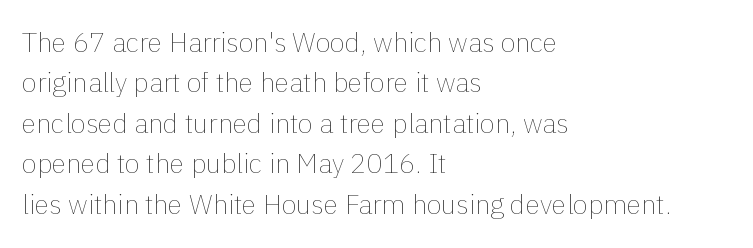
The image shows 27 px text type, upright; set left-aligned, normal line spacing (1.5x), normal letter spacing, not underlined.
